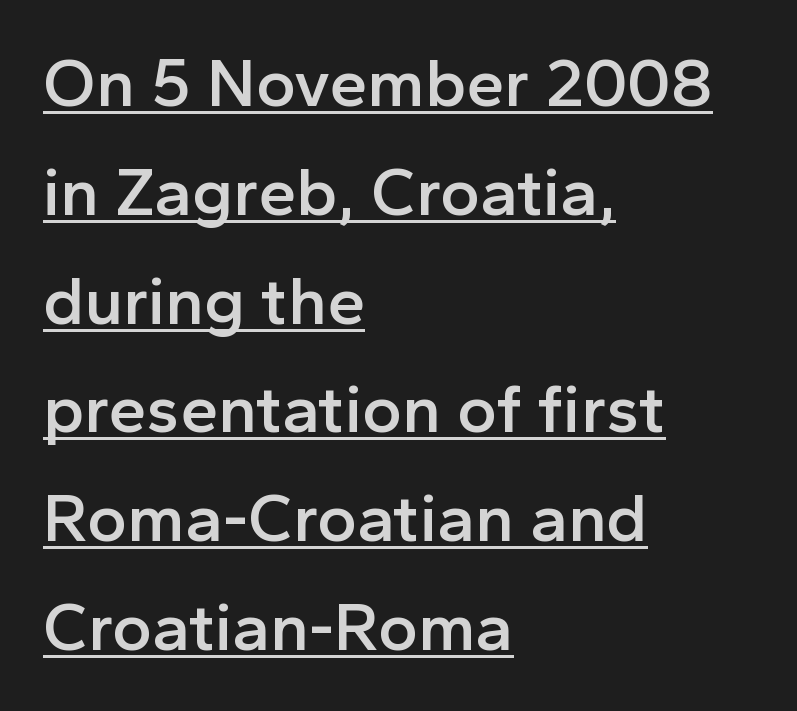
{"serif": "no", "italic": "no", "bold": "semi", "weight": "semibold", "width": "normal", "x_height": "medium", "monospaced": "no", "underline": "yes", "align": "left", "line_spacing": "normal", "line_spacing_ratio": 1.6, "letter_spacing": "normal", "letter_spacing_em": 0.0, "glyph_px": 68}
